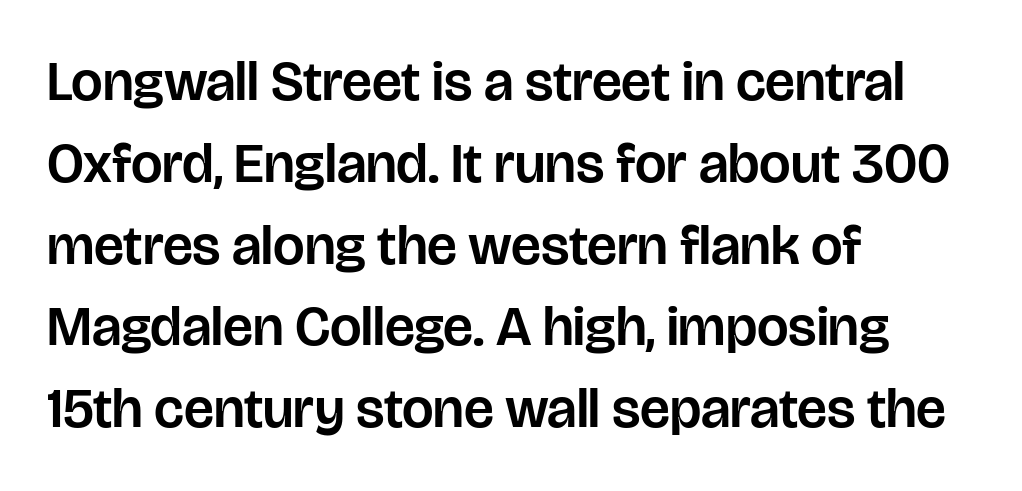
{"serif": "no", "italic": "no", "width": "normal", "stroke_contrast": "low", "x_height": "large", "monospaced": "no", "underline": "no", "align": "left", "line_spacing": "normal", "line_spacing_ratio": 1.46, "letter_spacing": "normal", "letter_spacing_em": 0.0, "glyph_px": 56}
